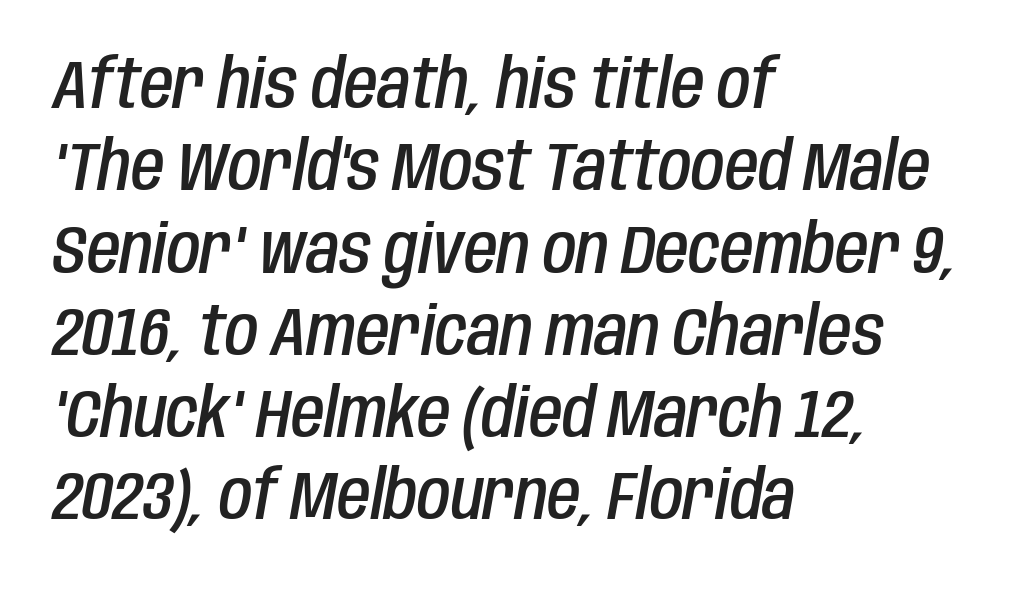
Q: Is the text bold? A: Semi-bold.
Q: Is the text italic (slanted)? A: Yes, it leans right by about 10 degrees.
Q: Is the text underlined? A: No.
Q: How is the paragraph aligned? A: Left-aligned.
Q: Is the spacing between letters normal or unusually wide? A: Normal.
Q: Width (condensed, normal, or wide)? A: Condensed.
Q: Stroke contrast? A: Low.
Q: x-height? A: Large.
Q: Monospaced? A: No.
